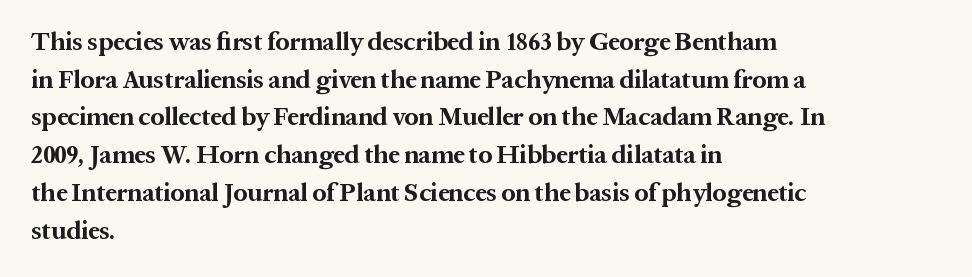
Q: Is the text bold? A: Yes.
Q: Is the text italic (slanted)? A: No, it is upright.
Q: Is the text underlined? A: No.
Q: How is the paragraph aligned? A: Left-aligned.
Q: Is the spacing between letters normal or unusually wide? A: Normal.
Q: Is the spacing between lines tight, normal or loose? A: Normal.
